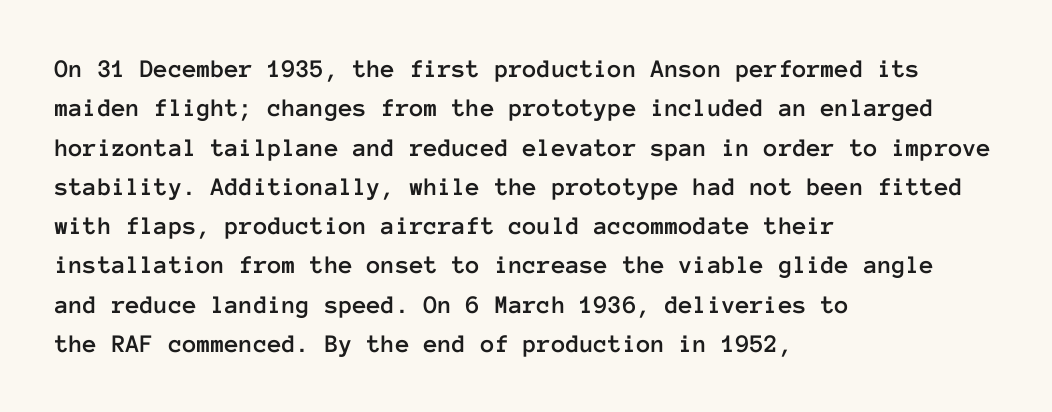
The image shows 26 px text type, upright; set left-aligned, normal line spacing (1.51x), normal letter spacing, not underlined.
